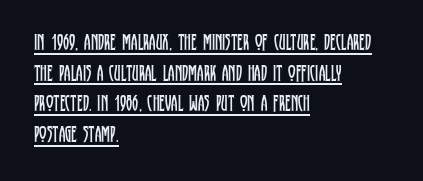
Q: Is the text bold? A: No.
Q: Is the text italic (slanted)? A: No, it is upright.
Q: Is the text underlined? A: Yes.
Q: How is the paragraph aligned? A: Left-aligned.
Q: Is the spacing between letters normal or unusually wide? A: Normal.
Q: Is the spacing between lines tight, normal or loose? A: Normal.
